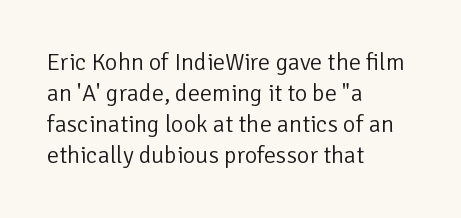
{"italic": "no", "bold": "no", "underline": "no", "align": "left", "line_spacing": "normal", "line_spacing_ratio": 1.29, "letter_spacing": "normal", "letter_spacing_em": 0.0, "glyph_px": 24}
